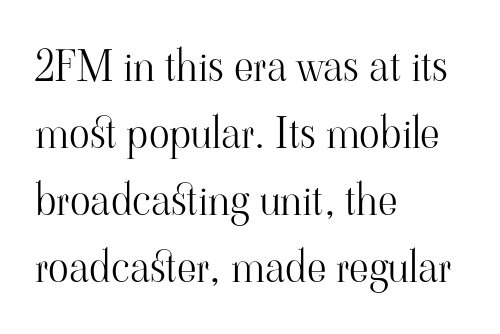
The image shows 43 px light serif type, upright; set left-aligned, normal line spacing (1.56x), normal letter spacing, not underlined; high stroke contrast and a small x-height.
